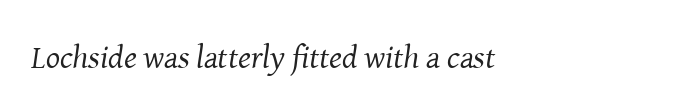
The text was rendered using a seriffed face with decorative stroke endings. Think of a printed novel: that variable character pitch is what you see here. Here the glyphs are tracked normally, forming tight word shapes. Teacher's note: observe the even left margin — that is flush-left alignment.
